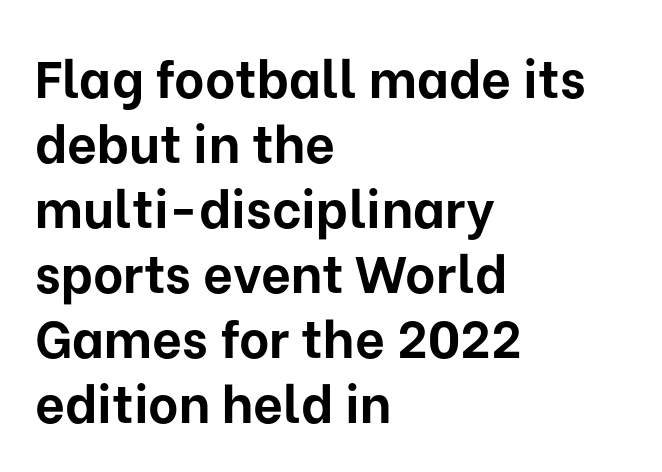
{"serif": "no", "italic": "no", "bold": "yes", "weight": "bold", "width": "normal", "stroke_contrast": "low", "x_height": "medium", "monospaced": "no", "underline": "no", "align": "left", "line_spacing": "normal", "line_spacing_ratio": 1.25, "letter_spacing": "normal", "letter_spacing_em": 0.0, "glyph_px": 52}
